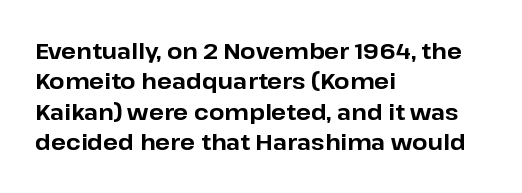
{"italic": "no", "bold": "yes", "underline": "no", "align": "left", "line_spacing": "normal", "line_spacing_ratio": 1.38, "letter_spacing": "normal", "letter_spacing_em": 0.0, "glyph_px": 22}
